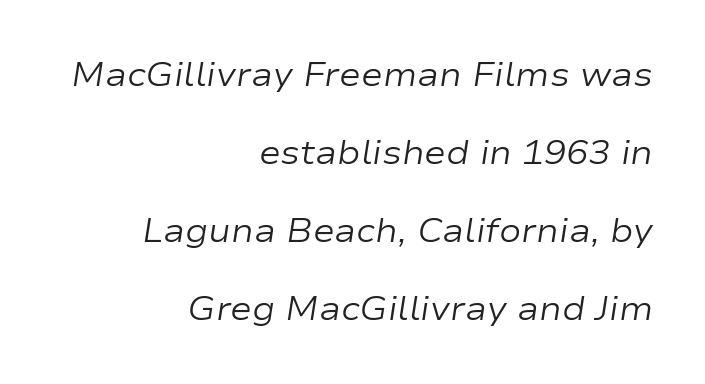
{"italic": "yes", "lean": "right", "slant_degrees": 9, "bold": "no", "weight": "regular", "width": "wide", "stroke_contrast": "low", "x_height": "medium", "monospaced": "no", "underline": "no", "align": "right", "line_spacing": "loose", "line_spacing_ratio": 2.36, "letter_spacing": "normal", "letter_spacing_em": 0.0, "glyph_px": 33}
